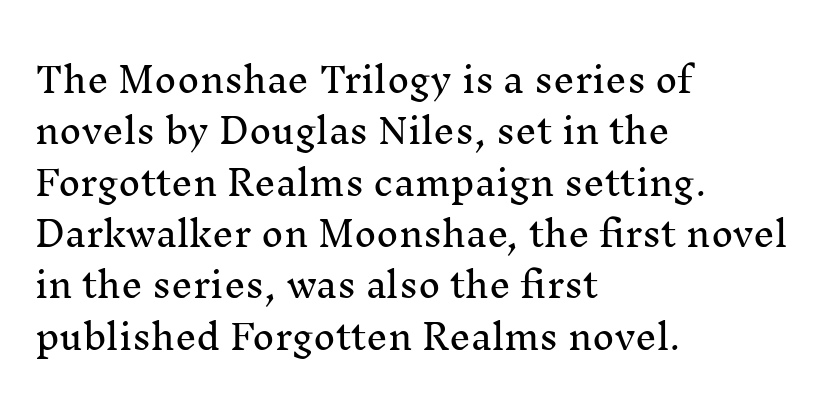
{"serif": "yes", "italic": "no", "width": "normal", "stroke_contrast": "medium", "x_height": "medium", "monospaced": "no", "underline": "no", "align": "left", "line_spacing": "normal", "line_spacing_ratio": 1.51, "letter_spacing": "normal", "letter_spacing_em": 0.0, "glyph_px": 34}
